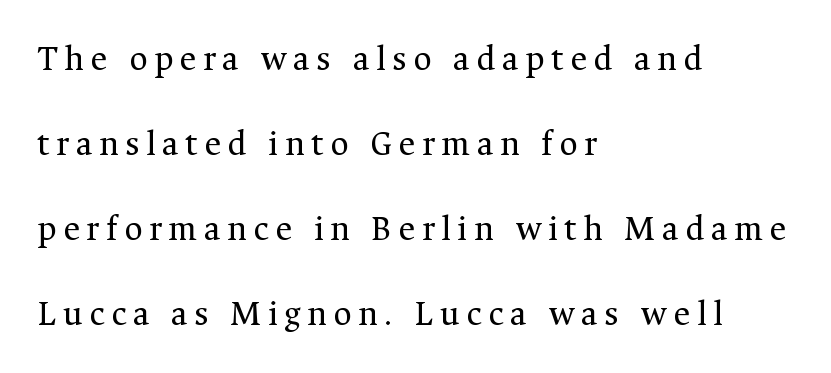
Quick note: underline off. Character widths vary here, with narrow letters taking less room than wide ones. Successive baselines arrive slowly, with a big drop between each. Heaviness? Minimal to ordinary, like unemphasized prose.
